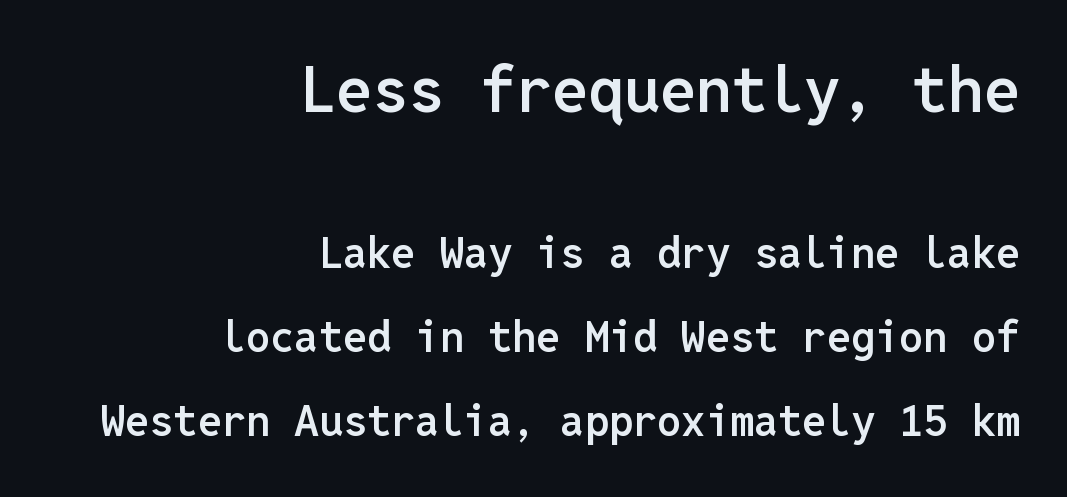
The image shows 64 px semibold sans-serif type, upright, monospaced; set right-aligned, loose line spacing (1.96x), normal letter spacing, not underlined; the first (top) block is 1.49x larger; low stroke contrast and a medium x-height.
